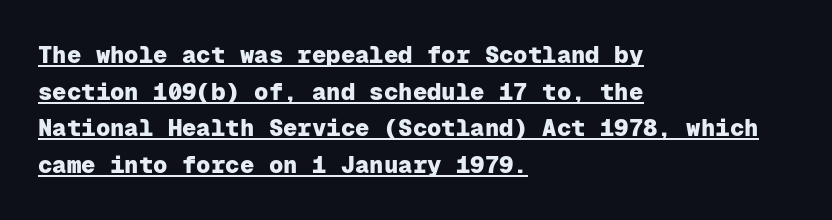
Every character sits straight up, as roman type does. Each line of the rendering has a horizontal stroke beneath the glyphs. Students, note that the glyphs here touch the page at normal intervals. Normally led — the rows are evenly, conventionally spaced. Reading down the block, your eye returns to a fixed left position each line.
